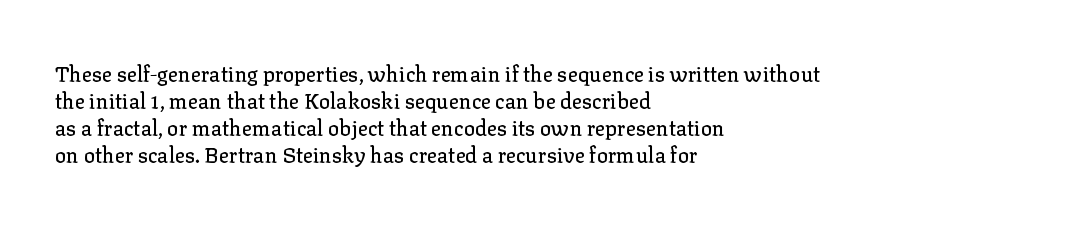
Q: Is the text italic (slanted)? A: No, it is upright.
Q: Is the text underlined? A: No.
Q: How is the paragraph aligned? A: Left-aligned.
Q: Is the spacing between letters normal or unusually wide? A: Normal.
Q: Is the spacing between lines tight, normal or loose? A: Normal.
